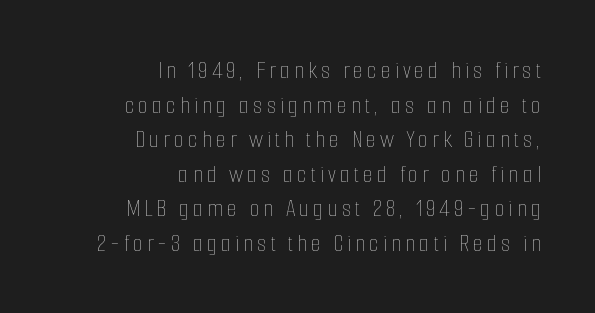
The image shows 26 px text type, upright; set right-aligned, normal line spacing (1.33x), not underlined.
